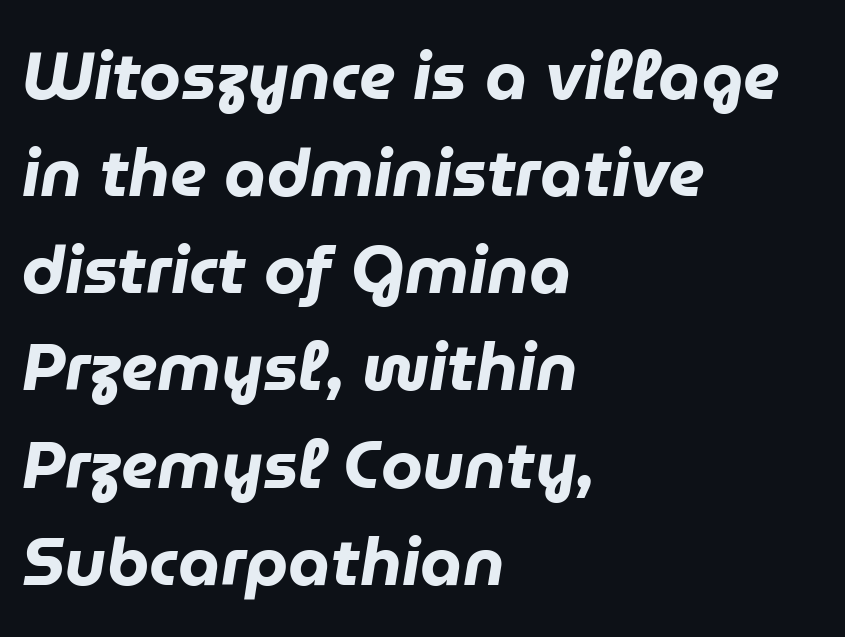
The zone under the glyphs is completely vacant. You'd pick this weight for a headline — it's a proper bold. The ragged edge is on the right, which tells us the setting is flush left. Proportional: the letters do not fall into vertical columns. This rendering leaves character spacing at its baseline value.
